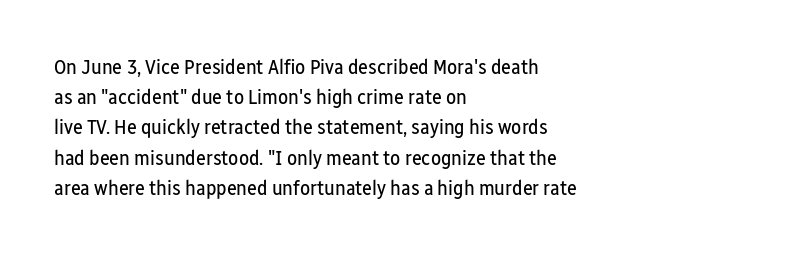
Regarding leading, the lines here are spaced in the standard way. Underline: absent. A classic flush-left, rag-right setting is used for this passage. Every character sits straight up, as roman type does.
